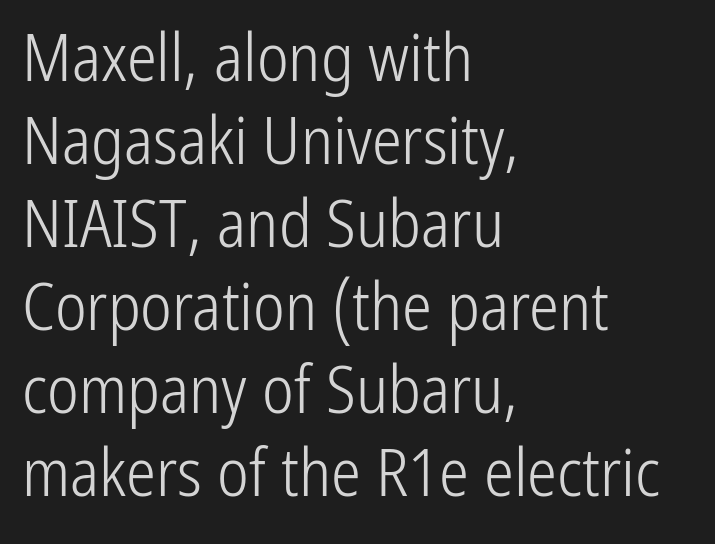
The image shows 67 px light, condensed sans-serif type, upright; set left-aligned, line spacing 1.24x, normal letter spacing, not underlined; low stroke contrast and a medium x-height.
